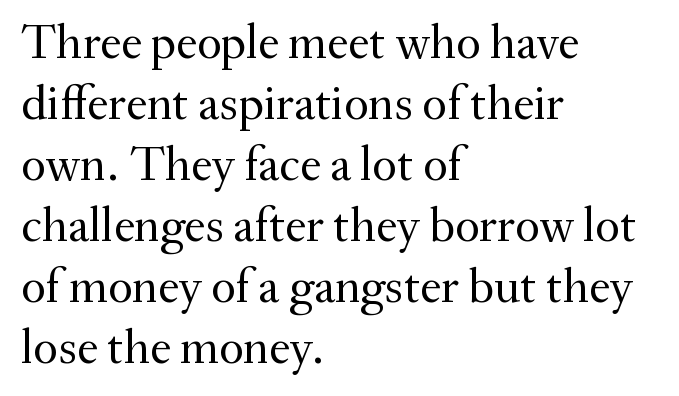
{"serif": "yes", "italic": "no", "bold": "no", "weight": "regular", "width": "normal", "stroke_contrast": "medium", "x_height": "small", "monospaced": "no", "underline": "no", "align": "left", "line_spacing": "normal", "line_spacing_ratio": 1.27, "letter_spacing": "normal", "letter_spacing_em": 0.0, "glyph_px": 48}
